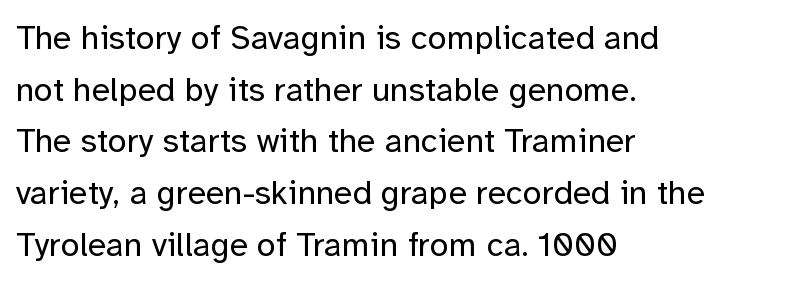
Q: Is the text bold? A: No.
Q: Is the text italic (slanted)? A: No, it is upright.
Q: Is the typeface a serif or a sans-serif typeface? A: Sans-serif.
Q: Is the text underlined? A: No.
Q: How is the paragraph aligned? A: Left-aligned.
Q: Is the spacing between letters normal or unusually wide? A: Normal.
Q: Is the spacing between lines tight, normal or loose? A: Normal.
Q: Width (condensed, normal, or wide)? A: Normal.
Q: Stroke contrast? A: Low.
Q: x-height? A: Medium.
Q: Monospaced? A: No.
